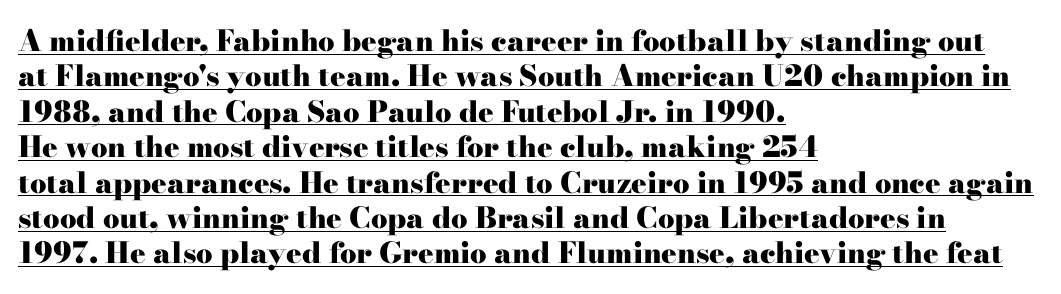
Check where the strokes stop: tiny serifs finish them off. Varying glyph widths throughout — classic text-font behaviour. Short and long lines alike share a common starting point at left. Like a heading marked for emphasis, these lines bear an underscore.
